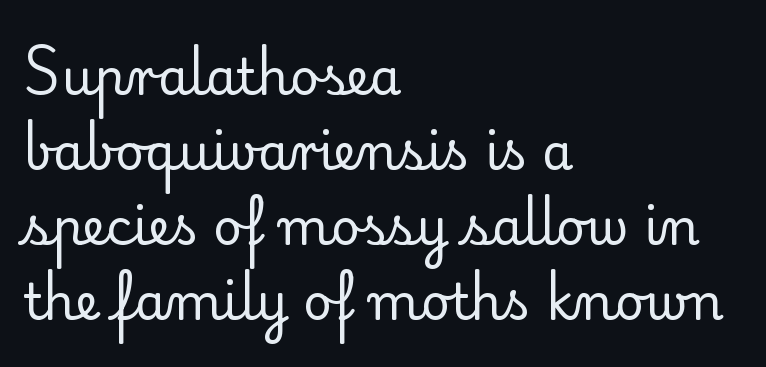
{"serif": "yes", "italic": "no", "bold": "no", "weight": "regular", "width": "normal", "stroke_contrast": "low", "x_height": "small", "monospaced": "no", "underline": "no", "align": "left", "line_spacing": "normal", "line_spacing_ratio": 1.5, "letter_spacing": "normal", "letter_spacing_em": 0.0, "glyph_px": 50}
